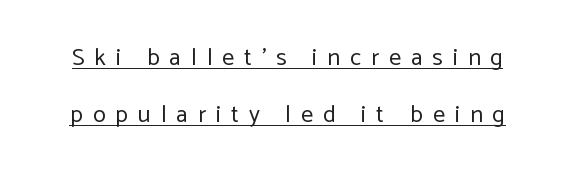
{"italic": "no", "bold": "no", "underline": "yes", "line_spacing": "loose", "line_spacing_ratio": 2.39, "letter_spacing": "wide", "letter_spacing_em": 0.42, "glyph_px": 24}
